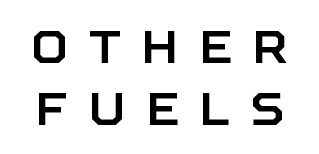
The image shows 45 px sans-serif type, upright; set normal line spacing (1.37x), unusually wide letter spacing (+0.46 em), not underlined; low stroke contrast and a large x-height.
